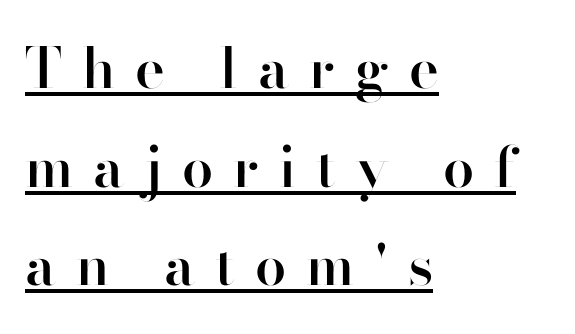
Q: Is the text bold? A: Semi-bold.
Q: Is the text italic (slanted)? A: No, it is upright.
Q: Is the typeface a serif or a sans-serif typeface? A: Sans-serif.
Q: Is the text underlined? A: Yes.
Q: How is the paragraph aligned? A: Left-aligned.
Q: Is the spacing between letters normal or unusually wide? A: Unusually wide.
Q: Width (condensed, normal, or wide)? A: Normal.
Q: Stroke contrast? A: High.
Q: x-height? A: Small.
Q: Monospaced? A: No.
